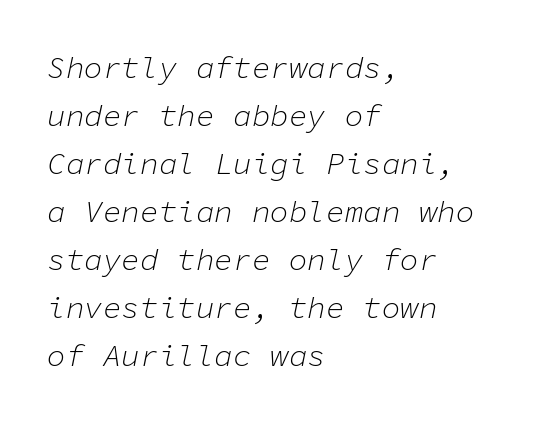
Q: Is the text bold? A: No.
Q: Is the text italic (slanted)? A: Yes, it leans right by about 11 degrees.
Q: Is the text underlined? A: No.
Q: How is the paragraph aligned? A: Left-aligned.
Q: Is the spacing between letters normal or unusually wide? A: Normal.
Q: Is the spacing between lines tight, normal or loose? A: Normal.
Q: Width (condensed, normal, or wide)? A: Normal.
Q: Stroke contrast? A: Low.
Q: x-height? A: Medium.
Q: Monospaced? A: Yes.
